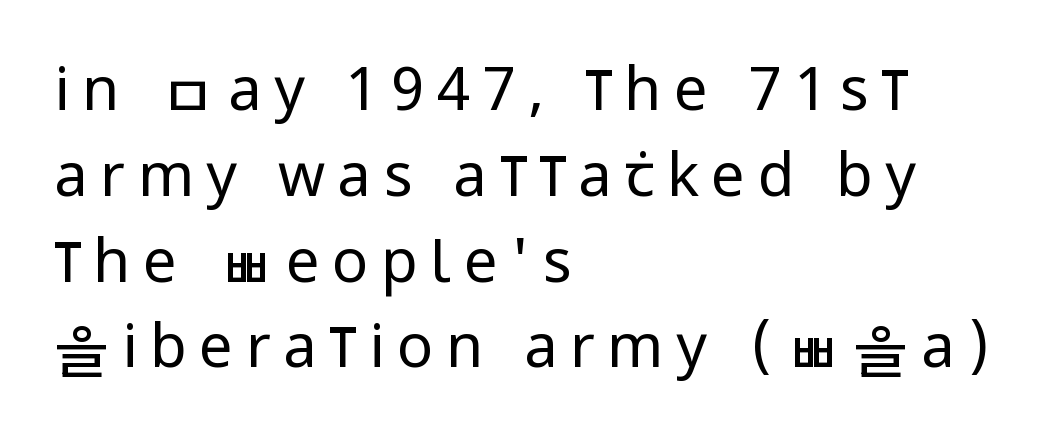
The image shows 60 px regular-weight, condensed sans-serif type, upright; set left-aligned, normal line spacing (1.43x), unusually wide letter spacing (+0.21 em), not underlined; low stroke contrast and a large x-height.
